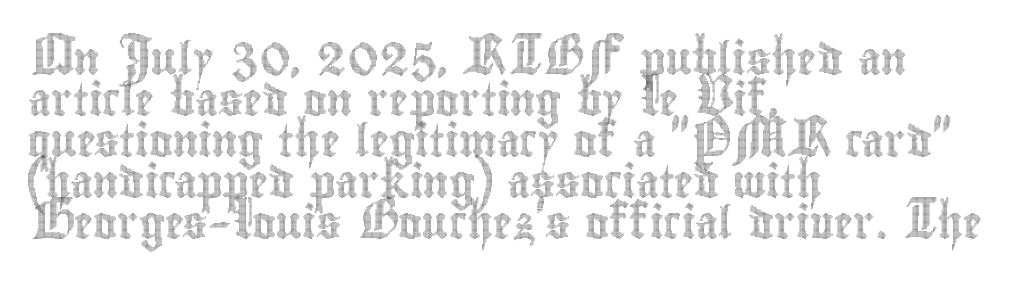
The image shows 32 px condensed type, upright; set left-aligned, normal line spacing (1.28x), normal letter spacing, not underlined; a small x-height.
